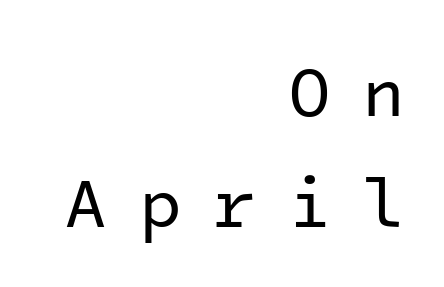
Q: Is the text bold? A: No.
Q: Is the text italic (slanted)? A: No, it is upright.
Q: Is the typeface a serif or a sans-serif typeface? A: Sans-serif.
Q: Is the text underlined? A: No.
Q: How is the paragraph aligned? A: Right-aligned.
Q: Is the spacing between letters normal or unusually wide? A: Unusually wide.
Q: Is the spacing between lines tight, normal or loose? A: Normal.
Q: Width (condensed, normal, or wide)? A: Normal.
Q: Stroke contrast? A: Low.
Q: x-height? A: Medium.
Q: Monospaced? A: Yes.
